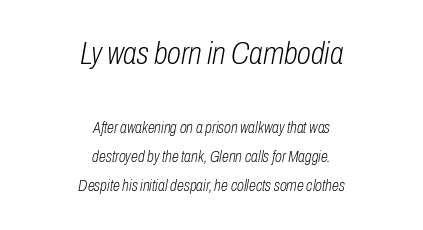
Q: Is the text bold? A: No.
Q: Is the text italic (slanted)? A: Yes, it leans right by about 10 degrees.
Q: Is the text underlined? A: No.
Q: How is the paragraph aligned? A: Centered.
Q: Is the spacing between letters normal or unusually wide? A: Normal.
Q: Which block of text is set in a larger size, the first (top) or the second (bottom)? A: The first (top) one.
Q: Width (condensed, normal, or wide)? A: Condensed.
Q: Stroke contrast? A: Low.
Q: x-height? A: Medium.
Q: Monospaced? A: No.
